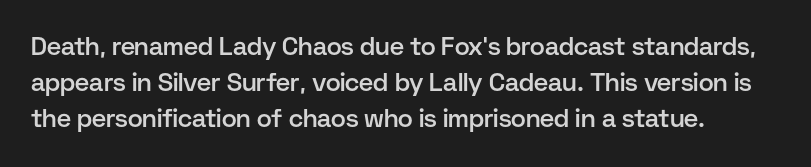
{"italic": "no", "bold": "semi", "underline": "no", "line_spacing": "normal", "line_spacing_ratio": 1.44, "letter_spacing": "normal", "letter_spacing_em": 0.0, "glyph_px": 25}
